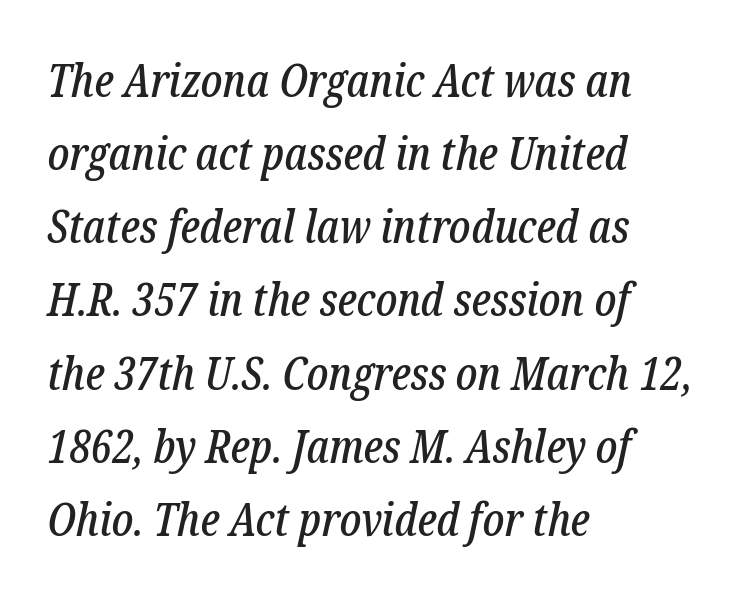
Caption: multi-line text, flush left, ragged right. A serif font was chosen for this passage. Any mark beneath the type? The region is blank. Would a proofreader flag this as italicized? Yes.
